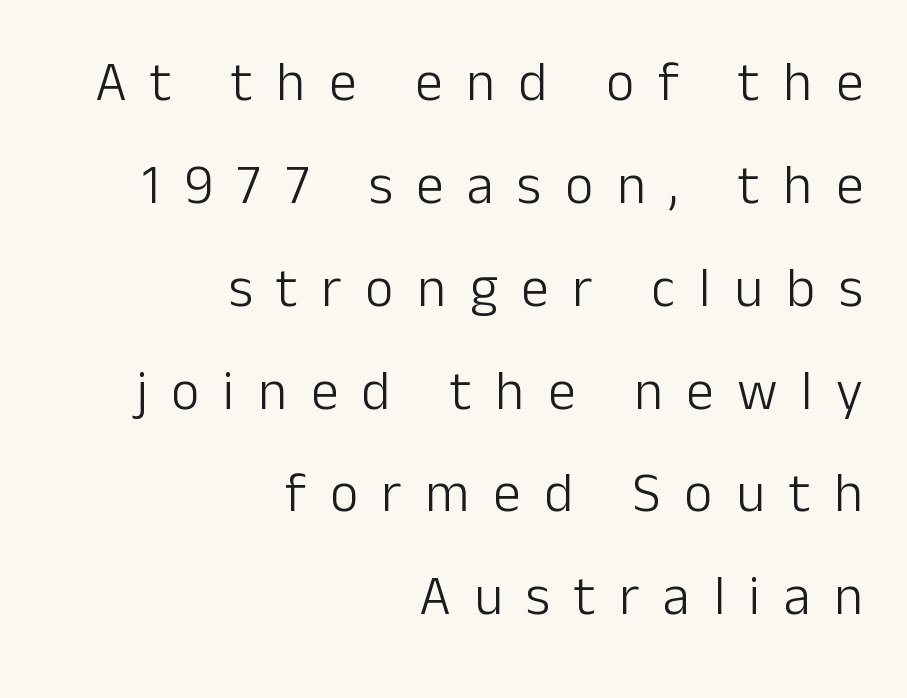
Q: Is the text bold? A: No.
Q: Is the text italic (slanted)? A: No, it is upright.
Q: Is the typeface a serif or a sans-serif typeface? A: Sans-serif.
Q: Is the text underlined? A: No.
Q: How is the paragraph aligned? A: Right-aligned.
Q: Is the spacing between letters normal or unusually wide? A: Unusually wide.
Q: Width (condensed, normal, or wide)? A: Normal.
Q: Stroke contrast? A: Low.
Q: x-height? A: Medium.
Q: Monospaced? A: No.
